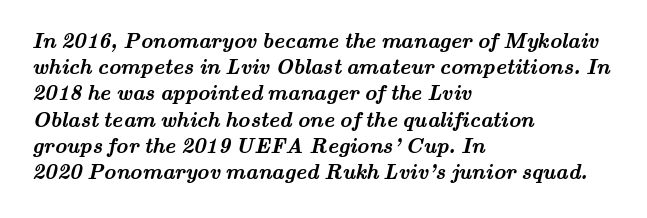
Q: Is the text bold? A: Yes.
Q: Is the text underlined? A: No.
Q: How is the paragraph aligned? A: Left-aligned.
Q: Is the spacing between letters normal or unusually wide? A: Normal.
Q: Is the spacing between lines tight, normal or loose? A: Normal.
